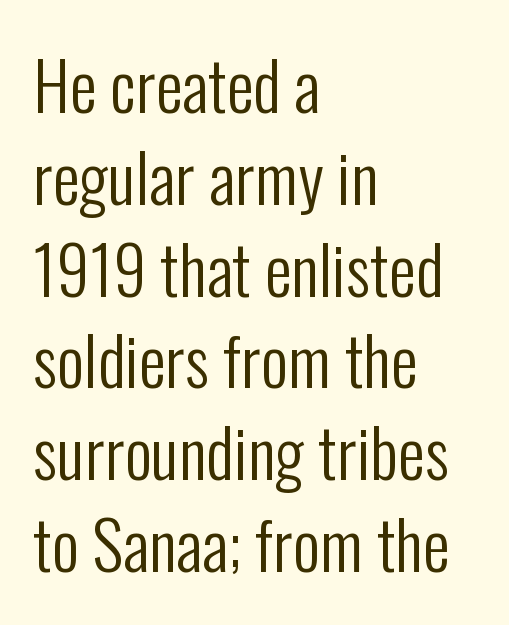
The image shows 67 px regular-weight, condensed sans-serif type, upright; set left-aligned, normal line spacing (1.37x), normal letter spacing, not underlined; low stroke contrast and a medium x-height.
